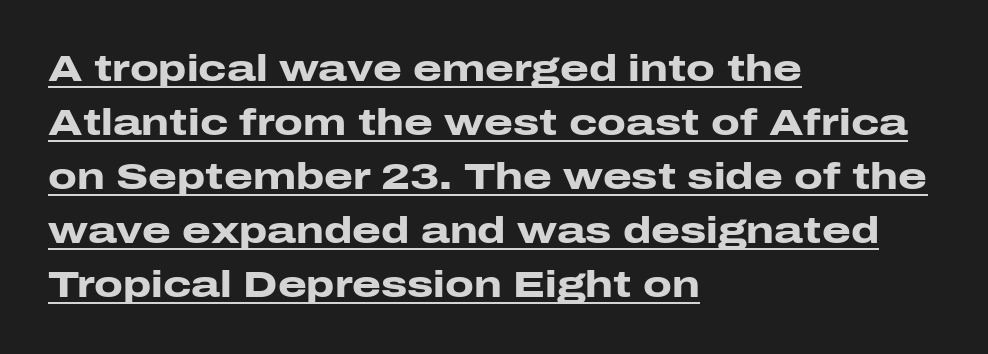
The image shows 37 px heavy, wide sans-serif type, upright; set left-aligned, normal line spacing (1.46x), normal letter spacing, underlined; low stroke contrast and a medium x-height.
